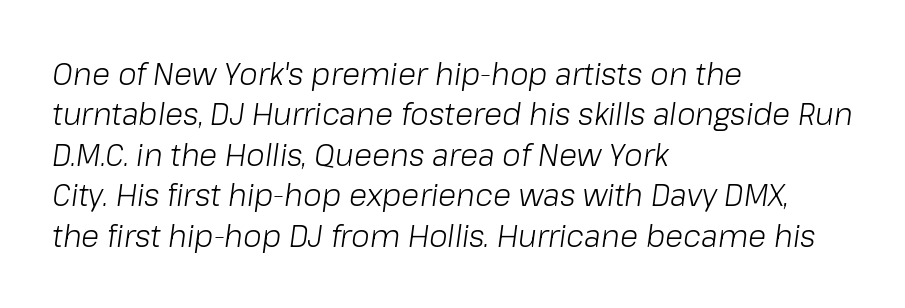
{"italic": "yes", "lean": "right", "slant_degrees": 8, "bold": "no", "weight": "light", "width": "normal", "stroke_contrast": "low", "x_height": "medium", "monospaced": "no", "underline": "no", "align": "left", "line_spacing": "normal", "line_spacing_ratio": 1.35, "letter_spacing": "normal", "letter_spacing_em": 0.0, "glyph_px": 30}
